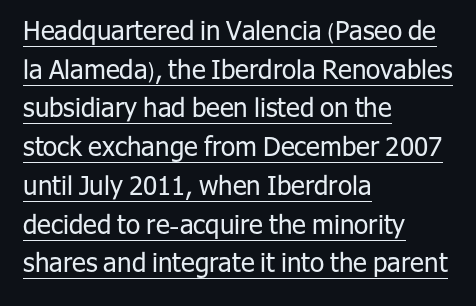
The image shows 26 px text type, upright; set left-aligned, normal line spacing (1.49x), normal letter spacing, underlined.
